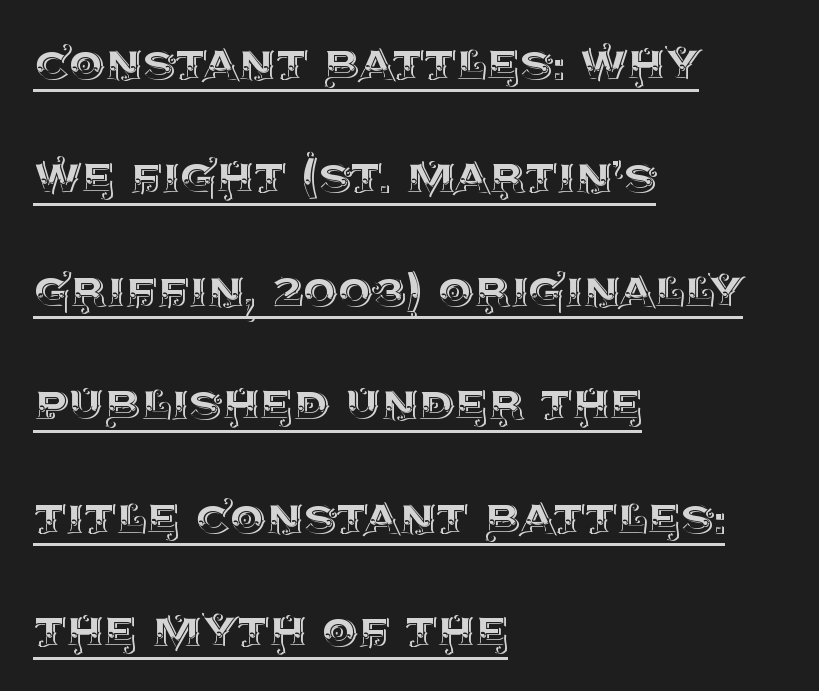
{"italic": "no", "width": "normal", "x_height": "large", "monospaced": "no", "underline": "yes", "align": "left", "line_spacing": "loose", "line_spacing_ratio": 1.99, "letter_spacing": "normal", "letter_spacing_em": 0.0, "glyph_px": 57}
